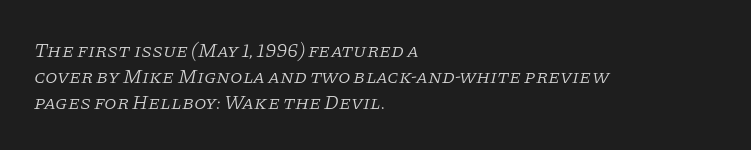
{"italic": "yes", "lean": "right", "slant_degrees": 11, "bold": "no", "underline": "no", "align": "left", "line_spacing": "normal", "line_spacing_ratio": 1.3, "letter_spacing": "normal", "letter_spacing_em": 0.0, "glyph_px": 20}
